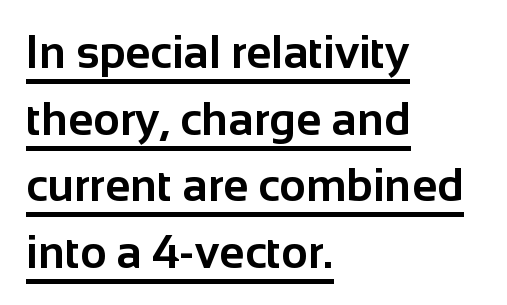
{"serif": "no", "italic": "no", "bold": "yes", "weight": "bold", "width": "normal", "stroke_contrast": "low", "x_height": "medium", "monospaced": "no", "underline": "yes", "align": "left", "line_spacing": "normal", "line_spacing_ratio": 1.45, "letter_spacing": "normal", "letter_spacing_em": 0.0, "glyph_px": 46}
